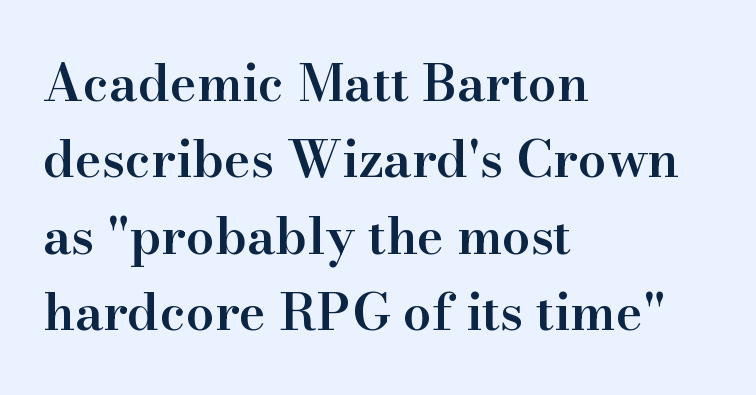
{"serif": "yes", "italic": "no", "bold": "semi", "weight": "semibold", "width": "normal", "stroke_contrast": "high", "x_height": "small", "monospaced": "no", "underline": "no", "align": "left", "line_spacing": "normal", "line_spacing_ratio": 1.5, "letter_spacing": "normal", "letter_spacing_em": 0.0, "glyph_px": 51}
